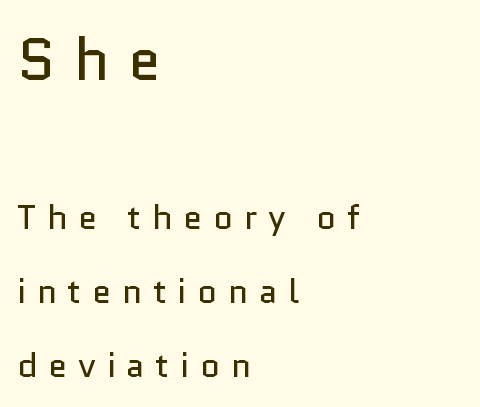
{"serif": "no", "italic": "no", "bold": "no", "weight": "regular", "width": "normal", "stroke_contrast": "low", "x_height": "medium", "monospaced": "no", "underline": "no", "align": "left", "line_spacing": "loose", "line_spacing_ratio": 2.17, "letter_spacing": "wide", "letter_spacing_em": 0.32, "larger_block": "first", "size_ratio": 1.74, "glyph_px": 59}
